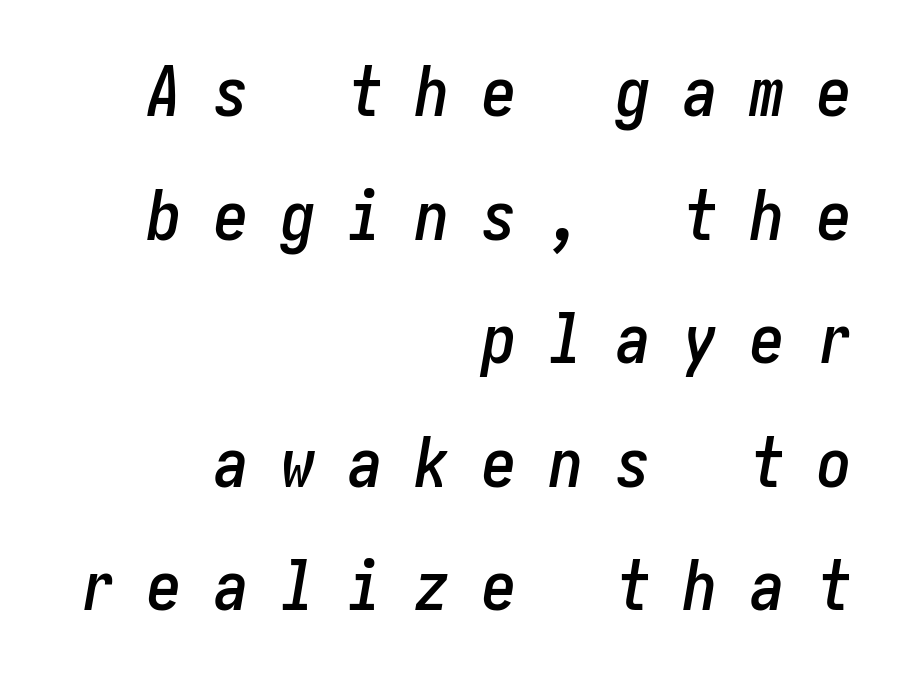
The image shows 69 px condensed type, italic (leaning right); set right-aligned, line spacing 1.79x, unusually wide letter spacing (+0.47 em), not underlined; low stroke contrast and a medium x-height.
